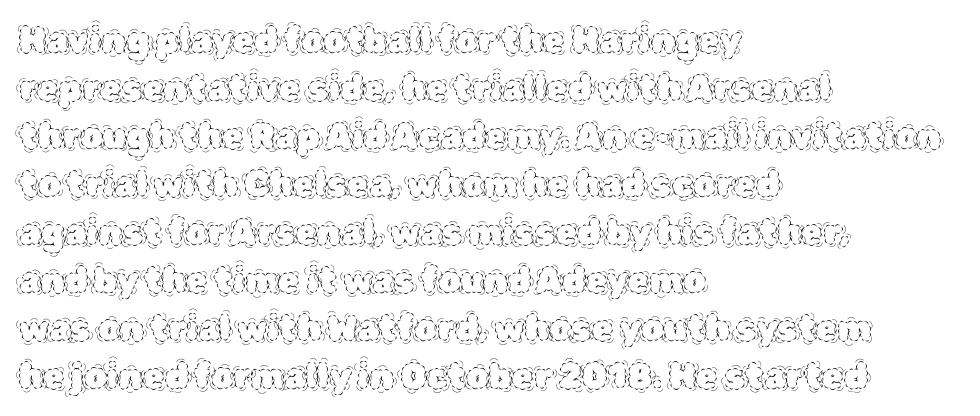
The image shows 35 px thin type, upright; set left-aligned, normal line spacing (1.37x), normal letter spacing, not underlined; a large x-height.
